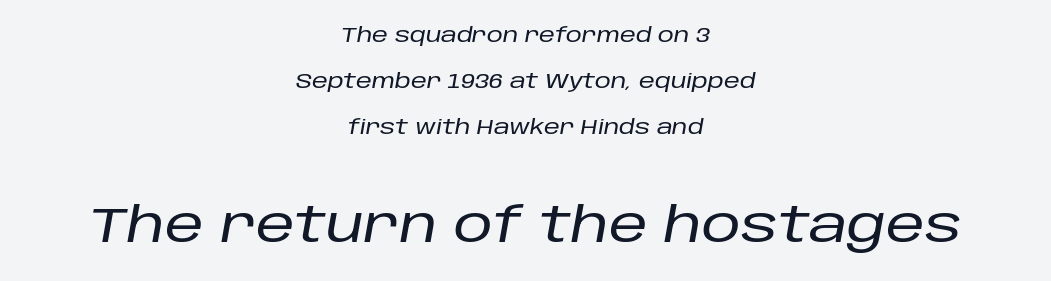
The image shows 49 px text type, italic (leaning right); set centered, loose line spacing (2.3x), normal letter spacing, not underlined; the second (bottom) block is 2.45x larger; low stroke contrast and a large x-height.
